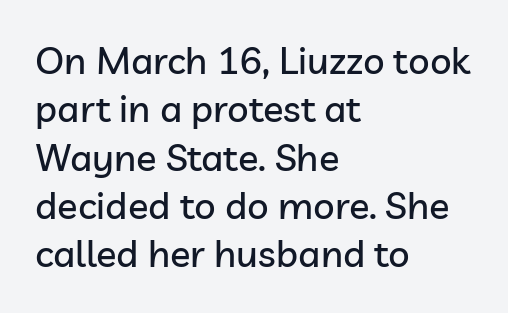
{"serif": "no", "italic": "no", "width": "normal", "stroke_contrast": "low", "x_height": "medium", "monospaced": "no", "underline": "no", "align": "left", "line_spacing": "normal", "line_spacing_ratio": 1.27, "letter_spacing": "normal", "letter_spacing_em": 0.0, "glyph_px": 38}
